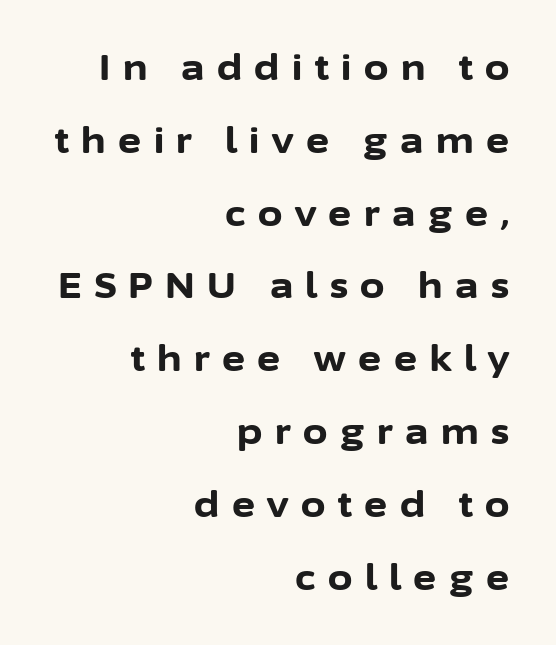
The image shows 35 px bold sans-serif type, upright; set right-aligned, loose line spacing (2.08x), unusually wide letter spacing (+0.36 em), not underlined; low stroke contrast and a medium x-height.
